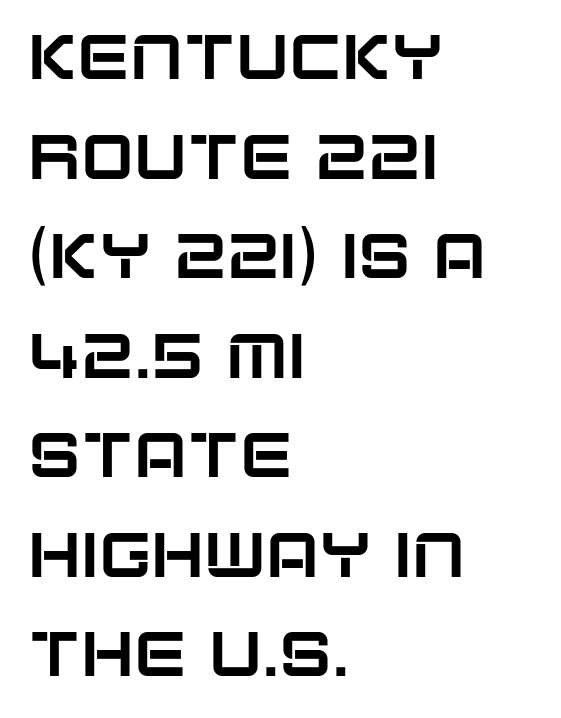
The image shows 63 px sans-serif type, upright; set left-aligned, normal line spacing (1.58x), normal letter spacing, not underlined; low stroke contrast and a large x-height.
